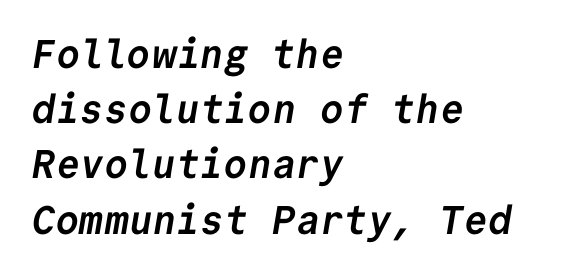
The gaps between neighbouring characters are ordinary and unremarkable. Caption: multi-line text, flush left, ragged right. The letters march in equal steps, a hallmark of fixed-pitch type. Normally led — the rows are evenly, conventionally spaced. Unlike a traditional serif, this face leaves its strokes unadorned. Typographic density is high because the face is bold.
